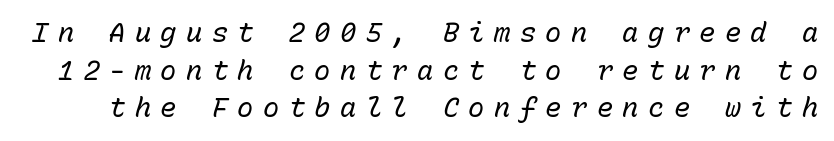
There's an unmistakable incline to the writing here. How are the letters spaced? Widely, with obvious added tracking. This is not heavy type; no bold has been used. Descenders hang freely into open space. Regarding leading, the lines here are spaced in the standard way.
